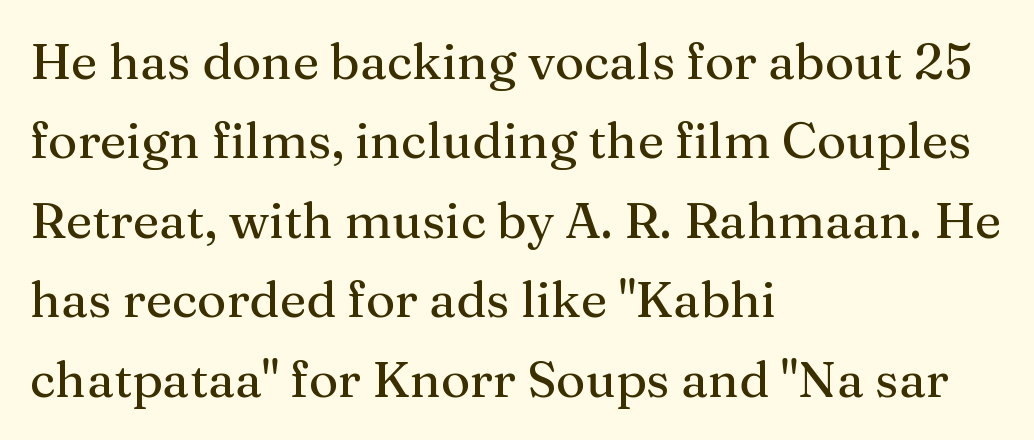
{"serif": "yes", "italic": "no", "width": "normal", "stroke_contrast": "medium", "x_height": "medium", "monospaced": "no", "underline": "no", "align": "left", "line_spacing": "normal", "line_spacing_ratio": 1.59, "letter_spacing": "normal", "letter_spacing_em": 0.0, "glyph_px": 50}
